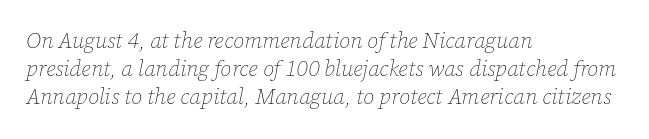
Only glyphs here, with clear space below each row. The specimen reads as italic at a glance. The passage shown stacks its lines at a standard gap. Which margin do the lines hug? The left one — the right edge is uneven. Each stroke keeps to a modest, everyday thickness or less. The face used here is rendered with its standard letterfit.
